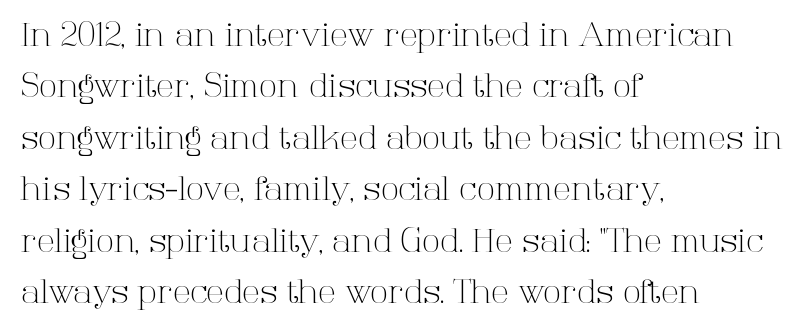
The image shows 33 px light serif type, upright; set left-aligned, normal line spacing (1.56x), normal letter spacing, not underlined; high stroke contrast and a medium x-height.
